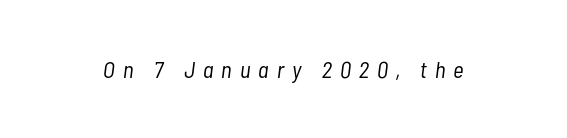
The face used here is rendered with a markedly widened letterfit. The gap between lines stays unmarked. Ink coverage per letter is moderate at most. The text carries the slant typical of an italic or oblique font.
